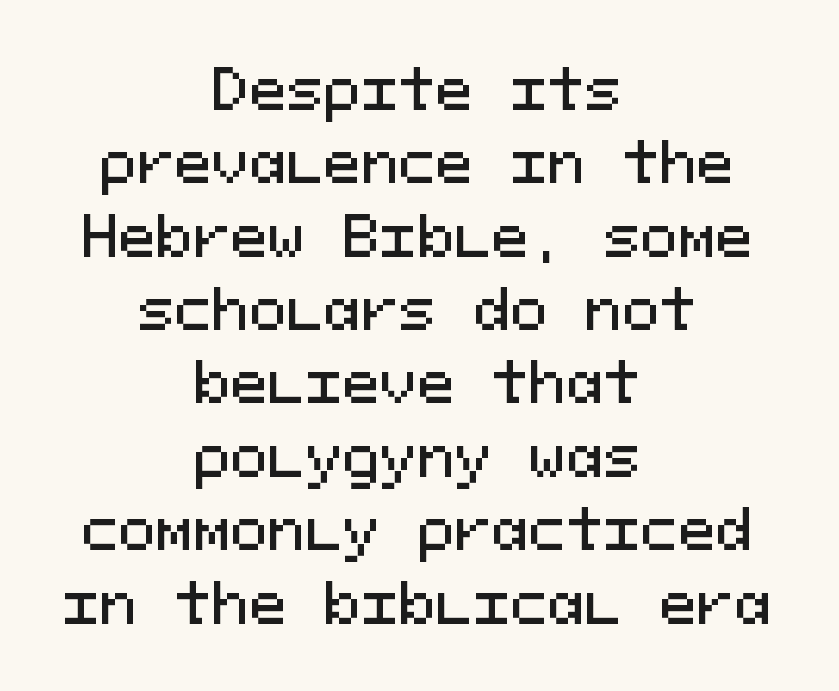
{"serif": "no", "italic": "no", "width": "normal", "stroke_contrast": "medium", "x_height": "medium", "monospaced": "yes", "underline": "no", "align": "center", "line_spacing": "normal", "line_spacing_ratio": 1.31, "letter_spacing": "normal", "letter_spacing_em": 0.0, "glyph_px": 56}
